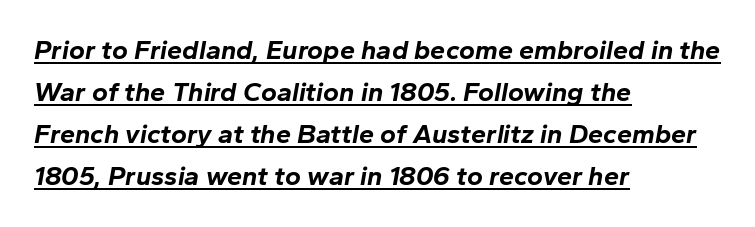
Students, observe: this is what conventionally led text looks like. Leftover space on each line is placed entirely after the last word. Quick note: italic. The rendered words wear a rule along their underside.
